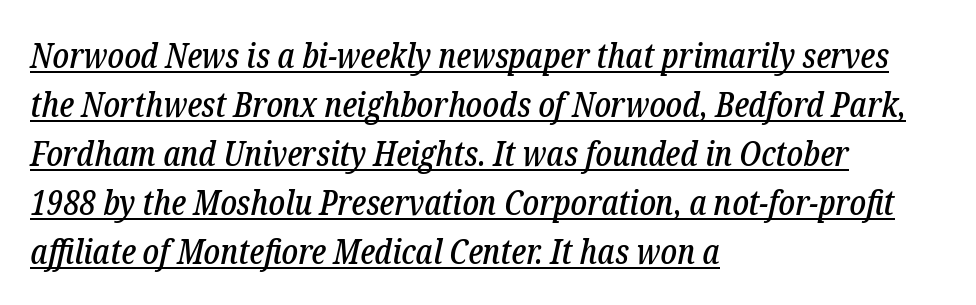
The image shows 35 px condensed serif type, italic (leaning right); set left-aligned, normal line spacing (1.4x), normal letter spacing, underlined; low stroke contrast and a medium x-height.
